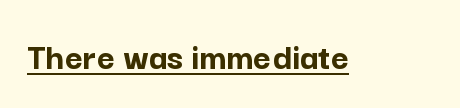
The image shows 39 px semibold sans-serif type, upright; set normal letter spacing, underlined; low stroke contrast and a medium x-height.
